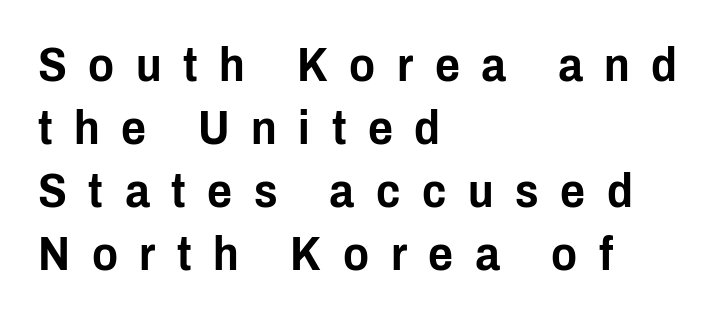
{"serif": "no", "italic": "no", "width": "condensed", "stroke_contrast": "low", "x_height": "medium", "monospaced": "no", "underline": "no", "align": "left", "line_spacing": "normal", "line_spacing_ratio": 1.31, "letter_spacing": "wide", "letter_spacing_em": 0.45, "glyph_px": 48}
